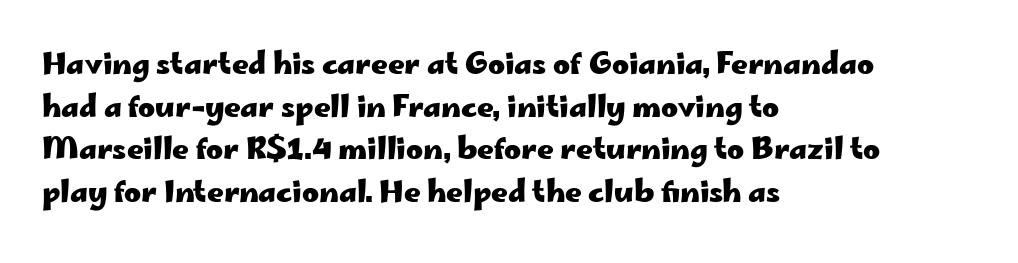
Q: Is the text bold? A: Yes.
Q: Is the text italic (slanted)? A: No, it is upright.
Q: Is the typeface a serif or a sans-serif typeface? A: Sans-serif.
Q: Is the text underlined? A: No.
Q: How is the paragraph aligned? A: Left-aligned.
Q: Is the spacing between letters normal or unusually wide? A: Normal.
Q: Is the spacing between lines tight, normal or loose? A: Normal.
Q: Width (condensed, normal, or wide)? A: Wide.
Q: Stroke contrast? A: Low.
Q: x-height? A: Small.
Q: Monospaced? A: No.
